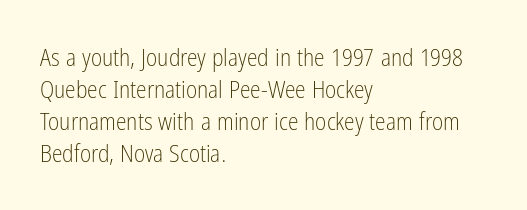
Q: Is the text bold? A: No.
Q: Is the text italic (slanted)? A: No, it is upright.
Q: Is the text underlined? A: No.
Q: How is the paragraph aligned? A: Left-aligned.
Q: Is the spacing between letters normal or unusually wide? A: Normal.
Q: Is the spacing between lines tight, normal or loose? A: Normal.
